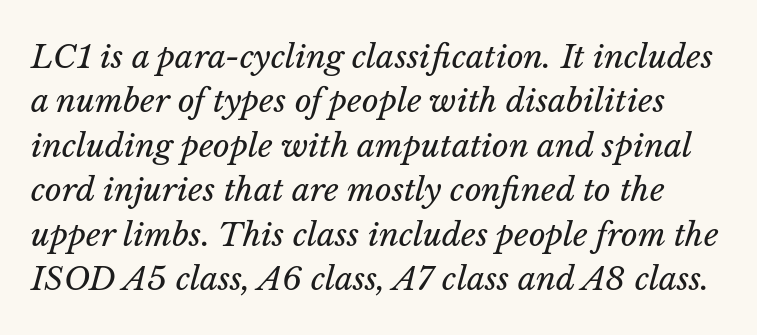
{"italic": "yes", "lean": "right", "slant_degrees": 14, "bold": "no", "weight": "regular", "width": "normal", "stroke_contrast": "low", "x_height": "medium", "monospaced": "no", "underline": "no", "line_spacing": "normal", "line_spacing_ratio": 1.39, "letter_spacing": "normal", "letter_spacing_em": 0.0, "glyph_px": 32}
